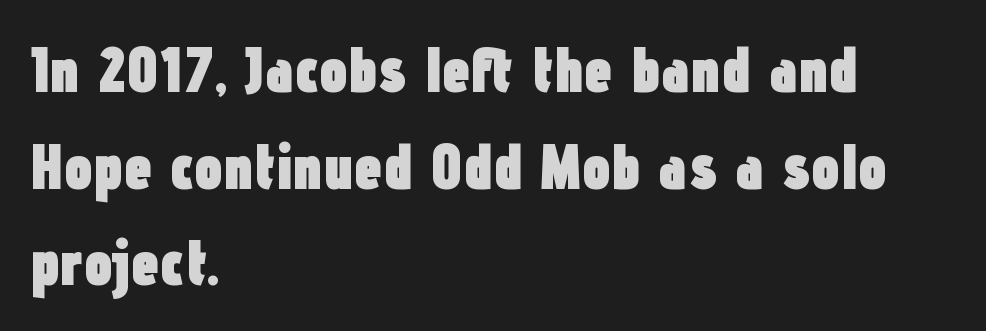
Nobody touched the tracking dial on this one. The type family on display is of the sans-serif kind. Notice how the stems are strictly vertical — no italics here. How would I describe the line gaps? Plain and ordinary.
